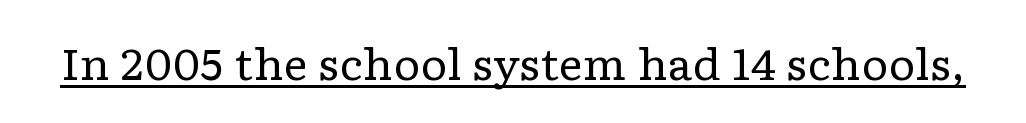
Q: Is the text bold? A: No.
Q: Is the text italic (slanted)? A: No, it is upright.
Q: Is the typeface a serif or a sans-serif typeface? A: Serif.
Q: Is the text underlined? A: Yes.
Q: Is the spacing between letters normal or unusually wide? A: Normal.
Q: Width (condensed, normal, or wide)? A: Wide.
Q: Stroke contrast? A: Low.
Q: x-height? A: Medium.
Q: Monospaced? A: No.
